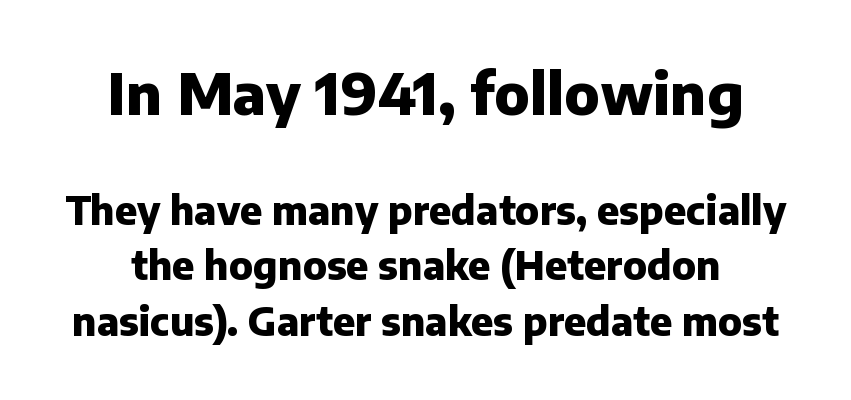
The image shows 58 px heavy sans-serif type, upright; set normal line spacing (1.42x), normal letter spacing, not underlined; the first (top) block is 1.49x larger; low stroke contrast and a medium x-height.
